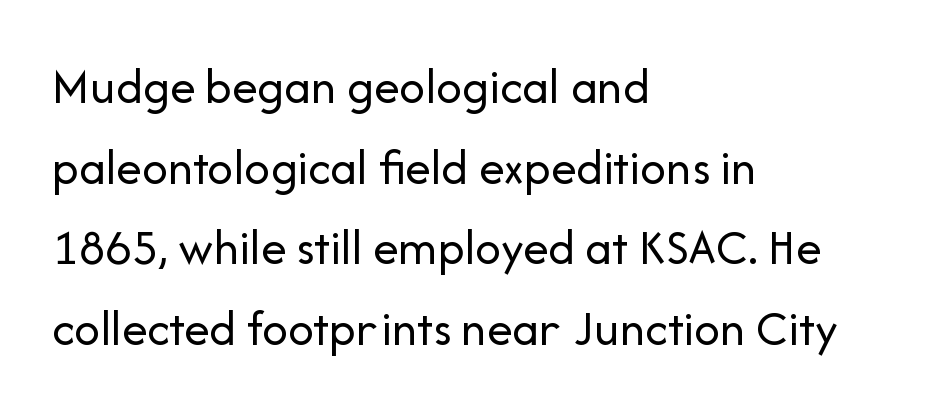
The image shows 51 px regular-weight sans-serif type, upright; set left-aligned, normal line spacing (1.58x), normal letter spacing, not underlined; low stroke contrast and a medium x-height.
